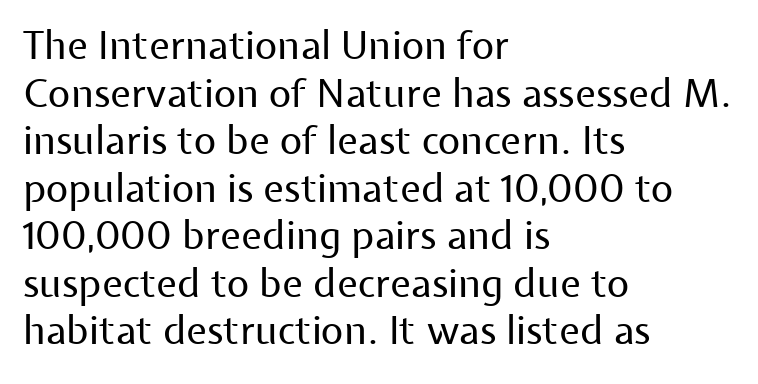
Q: Is the text bold? A: No.
Q: Is the text italic (slanted)? A: No, it is upright.
Q: Is the typeface a serif or a sans-serif typeface? A: Sans-serif.
Q: Is the text underlined? A: No.
Q: How is the paragraph aligned? A: Left-aligned.
Q: Is the spacing between letters normal or unusually wide? A: Normal.
Q: Width (condensed, normal, or wide)? A: Normal.
Q: Stroke contrast? A: Low.
Q: x-height? A: Medium.
Q: Monospaced? A: No.
